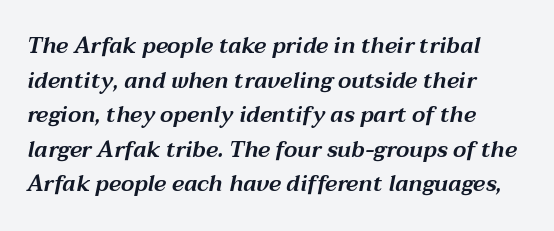
Q: Is the text italic (slanted)? A: Yes, it leans right by about 12 degrees.
Q: Is the text underlined? A: No.
Q: How is the paragraph aligned? A: Left-aligned.
Q: Is the spacing between letters normal or unusually wide? A: Normal.
Q: Is the spacing between lines tight, normal or loose? A: Normal.
